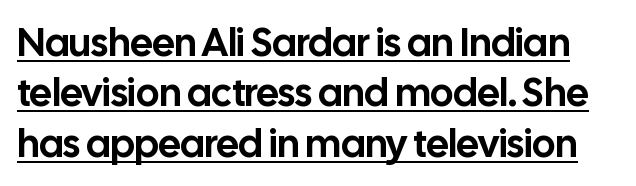
Q: Is the text italic (slanted)? A: No, it is upright.
Q: Is the typeface a serif or a sans-serif typeface? A: Sans-serif.
Q: Is the text underlined? A: Yes.
Q: Is the spacing between letters normal or unusually wide? A: Normal.
Q: Is the spacing between lines tight, normal or loose? A: Normal.
Q: Width (condensed, normal, or wide)? A: Normal.
Q: Stroke contrast? A: Low.
Q: x-height? A: Medium.
Q: Monospaced? A: No.
